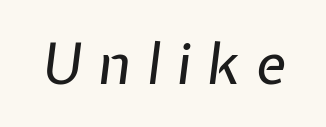
The zone under the glyphs is completely vacant. Rendered with sloped, italic letterforms. Weight: regular or lighter. A typesetter would call this proportional, since set widths differ per character.
